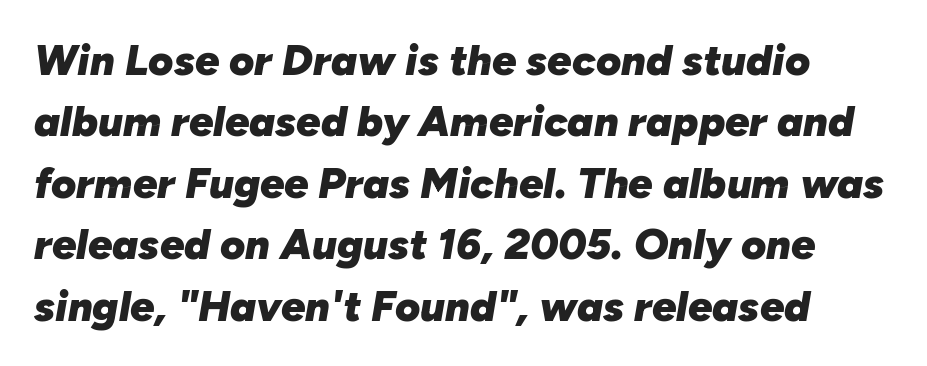
The image shows 43 px heavy type, italic (leaning right); set normal line spacing (1.43x), normal letter spacing, not underlined; low stroke contrast and a medium x-height.
